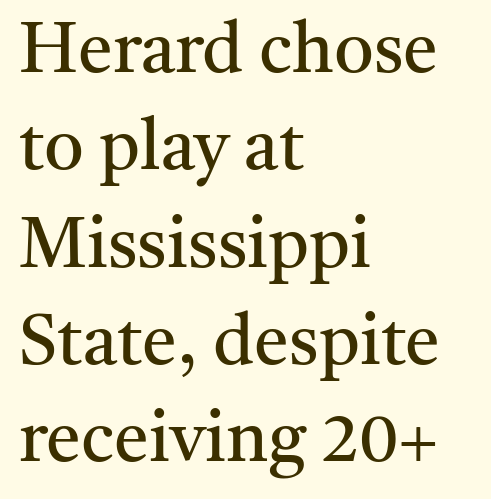
{"serif": "yes", "italic": "no", "bold": "no", "weight": "regular", "width": "normal", "stroke_contrast": "medium", "x_height": "medium", "monospaced": "no", "underline": "no", "align": "left", "line_spacing": "normal", "line_spacing_ratio": 1.39, "letter_spacing": "normal", "letter_spacing_em": 0.0, "glyph_px": 70}
